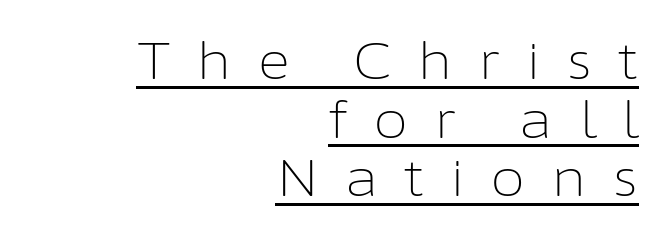
The image shows 51 px light sans-serif type, upright; set right-aligned, tight line spacing (1.15x), unusually wide letter spacing (+0.5 em), underlined; low stroke contrast and a medium x-height.
